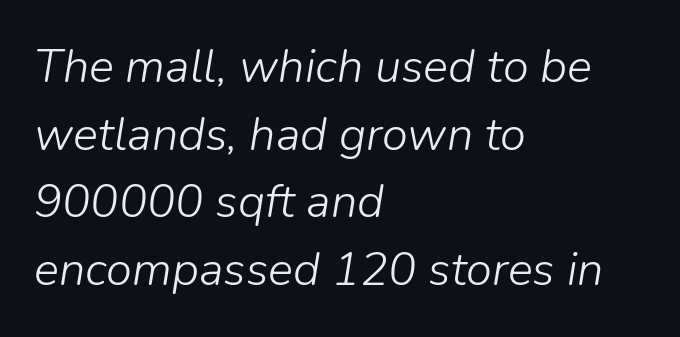
{"italic": "yes", "lean": "right", "slant_degrees": 9, "bold": "no", "weight": "light", "width": "normal", "stroke_contrast": "low", "x_height": "medium", "monospaced": "no", "underline": "no", "align": "left", "line_spacing": "normal", "line_spacing_ratio": 1.44, "letter_spacing": "normal", "letter_spacing_em": 0.0, "glyph_px": 47}
